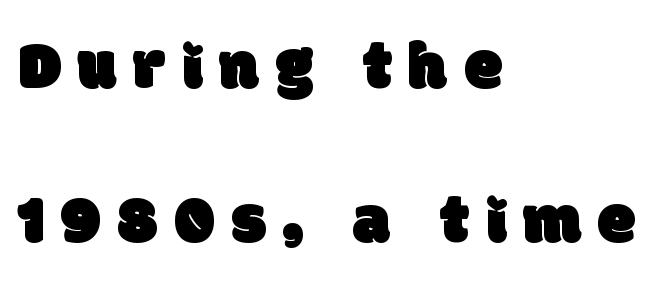
{"serif": "no", "width": "normal", "stroke_contrast": "low", "x_height": "large", "monospaced": "no", "underline": "no", "align": "left", "line_spacing": "loose", "line_spacing_ratio": 2.23, "letter_spacing": "wide", "letter_spacing_em": 0.24, "glyph_px": 69}
